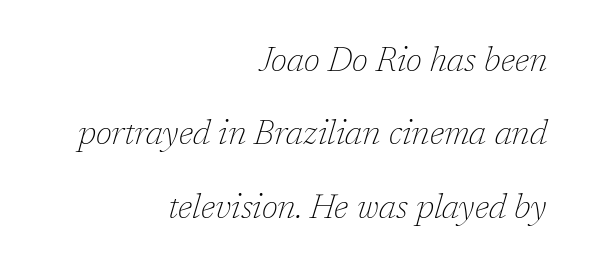
Q: Is the text bold? A: No.
Q: Is the text italic (slanted)? A: Yes, it leans right by about 17 degrees.
Q: Is the typeface a serif or a sans-serif typeface? A: Serif.
Q: Is the text underlined? A: No.
Q: How is the paragraph aligned? A: Right-aligned.
Q: Is the spacing between letters normal or unusually wide? A: Normal.
Q: Is the spacing between lines tight, normal or loose? A: Loose.
Q: Width (condensed, normal, or wide)? A: Normal.
Q: Stroke contrast? A: Low.
Q: x-height? A: Medium.
Q: Monospaced? A: No.
